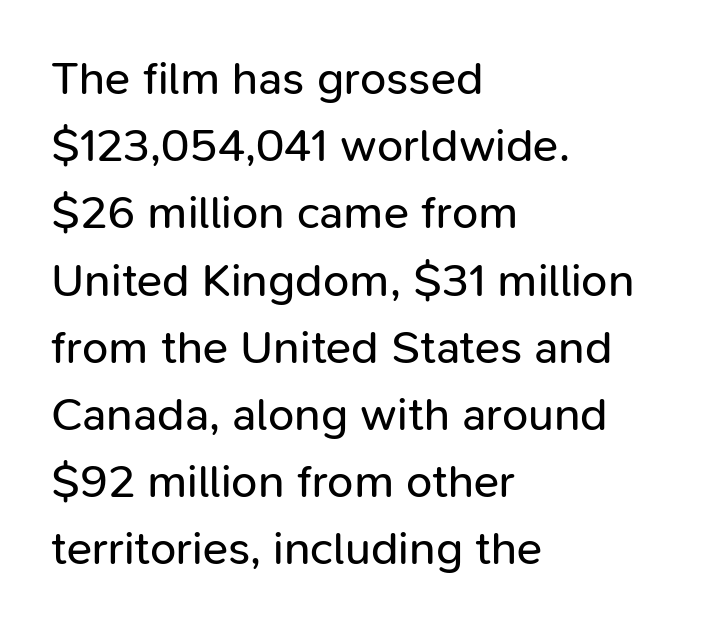
One glance says typical: line gaps are just what's usual. Decoration check: the copy has no underline. The lettering stays uniformly vertical, giving the passage a roman look. Does extra space separate the letters? No, they use regular spacing.
